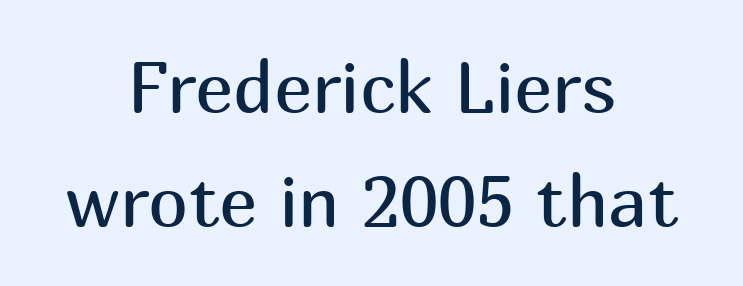
Regarding serifs, this sample does without them. No word sits above an underline. These lines sit exactly where default settings would place them. Does the lettering tilt? It doesn't — this is upright. Words appear dense and cohesive because spacing is normal. Proportional: the letters do not fall into vertical columns.
